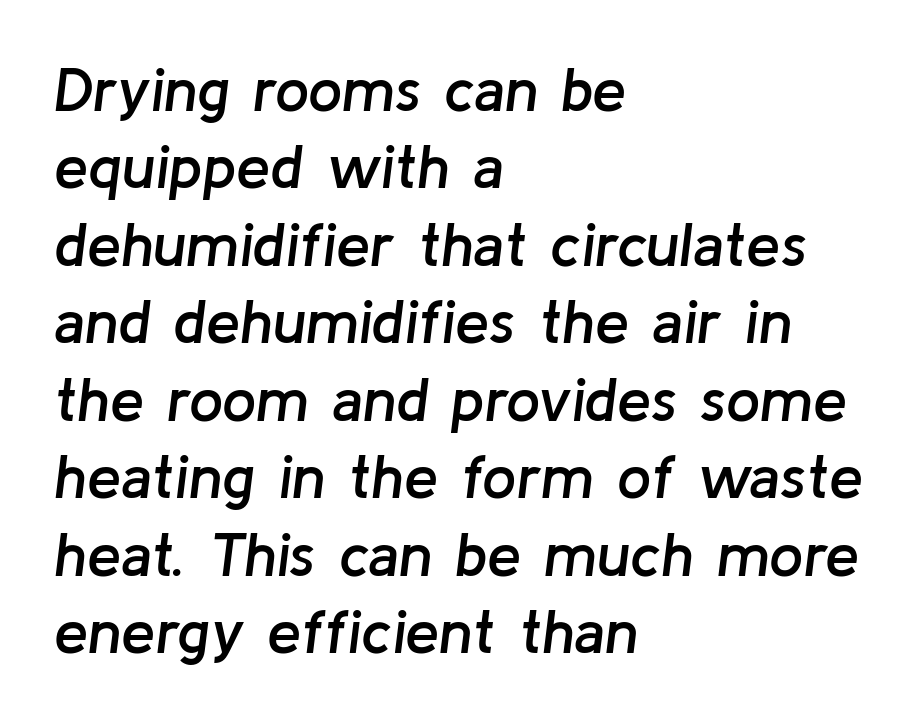
{"italic": "yes", "lean": "right", "slant_degrees": 8, "bold": "semi", "weight": "semibold", "width": "normal", "stroke_contrast": "low", "x_height": "medium", "monospaced": "no", "underline": "no", "align": "left", "line_spacing": "normal", "line_spacing_ratio": 1.27, "letter_spacing": "normal", "letter_spacing_em": 0.0, "glyph_px": 61}
